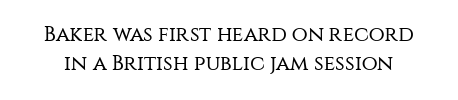
{"italic": "no", "bold": "no", "underline": "no", "line_spacing": "normal", "line_spacing_ratio": 1.4, "letter_spacing": "normal", "letter_spacing_em": 0.0, "glyph_px": 21}
